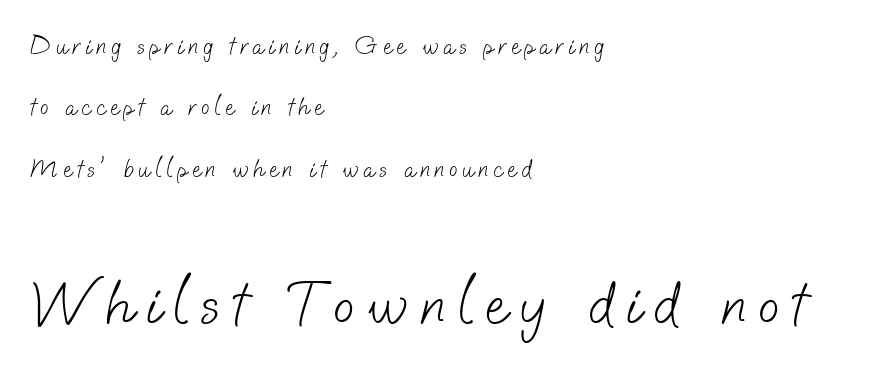
The image shows 63 px light sans-serif type; set left-aligned, loose line spacing (2.46x), not underlined; the second (bottom) block is 2.52x larger; low stroke contrast and a small x-height.
